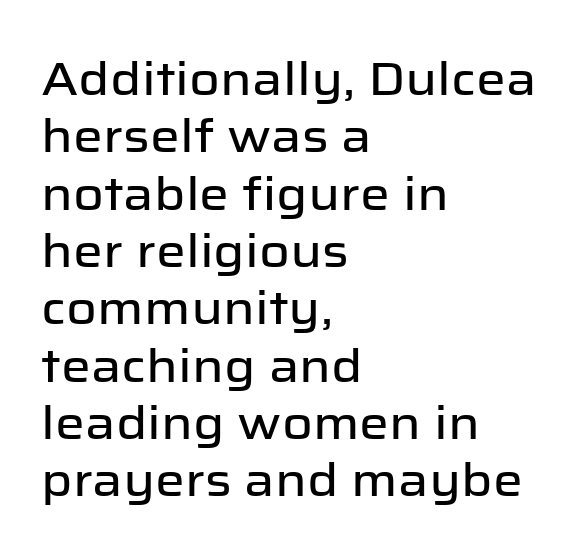
Looks like regular typesetting: each glyph gets only the width it needs. Inter-character spacing is left at the font's built-in metrics. What kind of face is this? One without serifs — a sans. This is the regular roman posture of the typeface.
